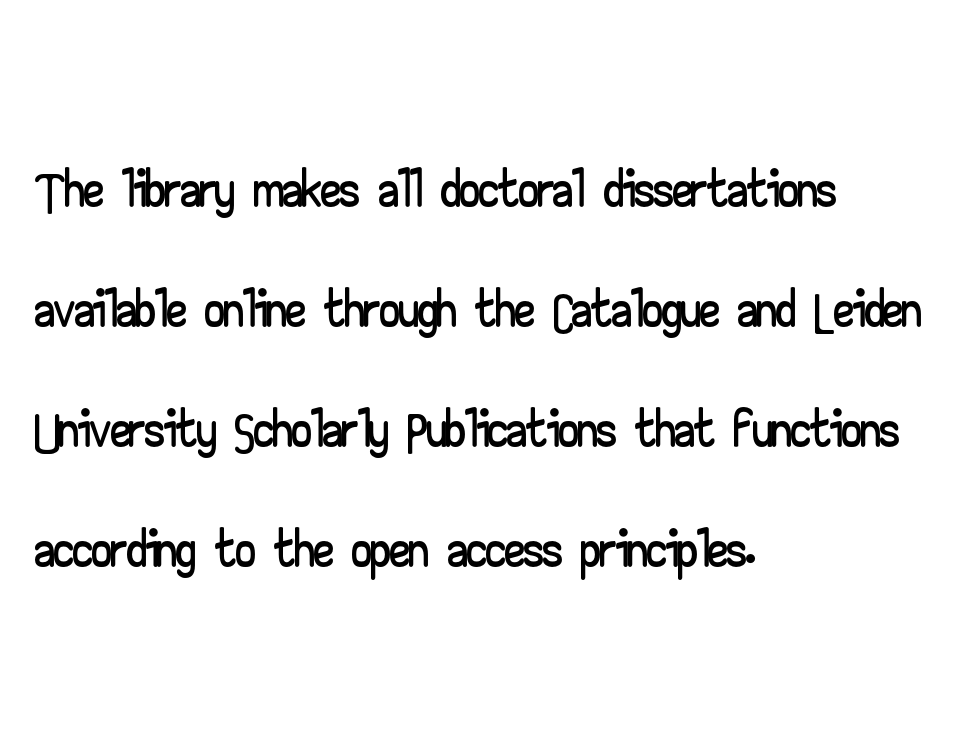
Q: Is the text italic (slanted)? A: No, it is upright.
Q: Is the typeface a serif or a sans-serif typeface? A: Sans-serif.
Q: Is the text underlined? A: No.
Q: How is the paragraph aligned? A: Left-aligned.
Q: Is the spacing between letters normal or unusually wide? A: Normal.
Q: Is the spacing between lines tight, normal or loose? A: Normal.
Q: Width (condensed, normal, or wide)? A: Wide.
Q: Stroke contrast? A: Low.
Q: x-height? A: Small.
Q: Monospaced? A: No.
